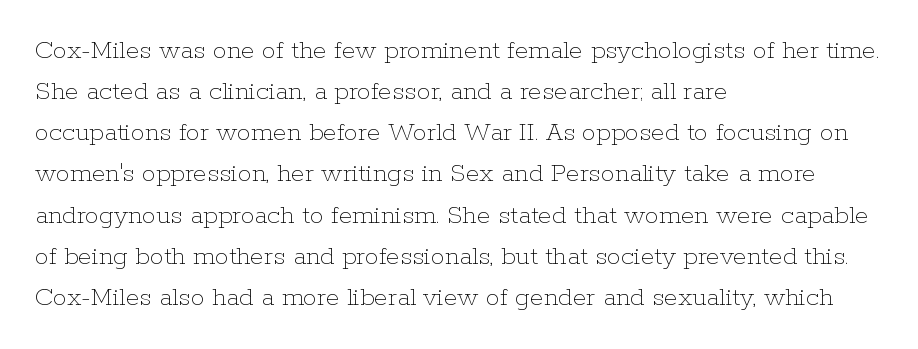
The image shows 28 px thin type, upright; set left-aligned, normal line spacing (1.47x), normal letter spacing, not underlined; low stroke contrast and a medium x-height.
